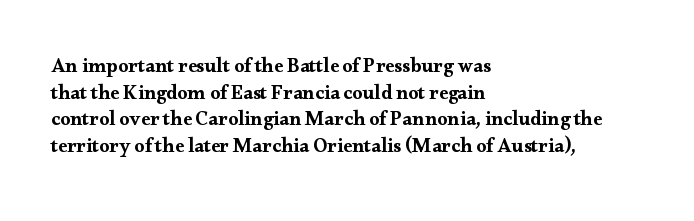
Which margin do the lines hug? The left one — the right edge is uneven. Do the letters lean? They stand straight. Students, note that the glyphs here touch the page at normal intervals. The block of text has a typical density, with ordinary space between rows. Unmarked baselines from the first word to the last.
